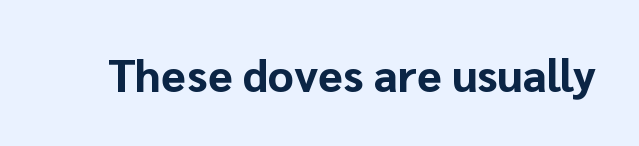
Students, note that the glyphs here touch the page at normal intervals. Varying glyph widths throughout — classic text-font behaviour. Typographically, this falls in the sans-serif category. Thick stems and heavy bowls — unmistakably bold. The letters stand straight up with perfectly vertical stems. The zone under the glyphs is completely vacant.
